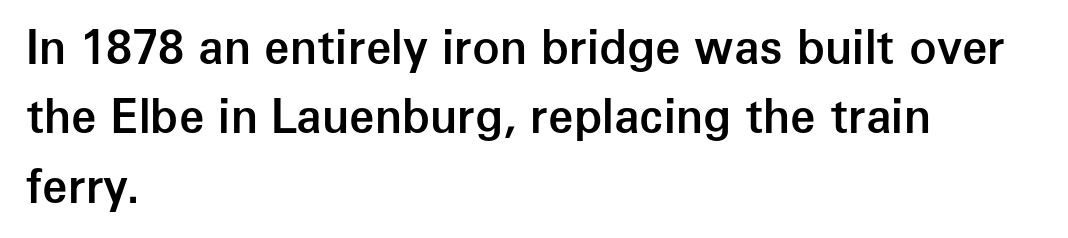
The image shows 46 px semibold sans-serif type, upright; set left-aligned, normal line spacing (1.51x), normal letter spacing, not underlined; low stroke contrast and a medium x-height.
